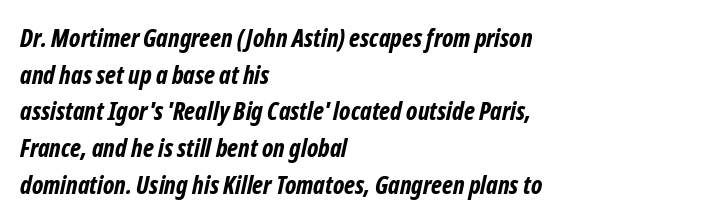
The image shows 25 px bold type; set left-aligned, normal line spacing (1.47x), normal letter spacing, not underlined.
